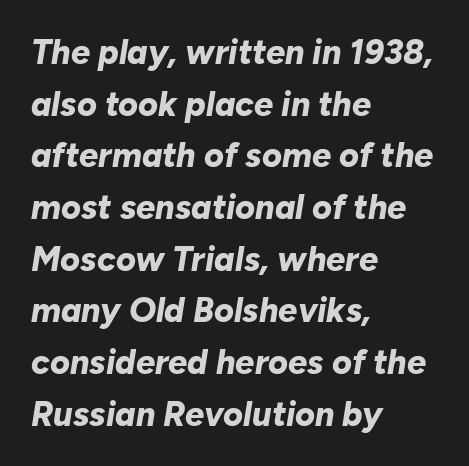
Q: Is the text bold? A: Yes.
Q: Is the text italic (slanted)? A: Yes, it leans right by about 10 degrees.
Q: Is the text underlined? A: No.
Q: How is the paragraph aligned? A: Left-aligned.
Q: Is the spacing between letters normal or unusually wide? A: Normal.
Q: Is the spacing between lines tight, normal or loose? A: Normal.
Q: Width (condensed, normal, or wide)? A: Normal.
Q: Stroke contrast? A: Low.
Q: x-height? A: Medium.
Q: Monospaced? A: No.
